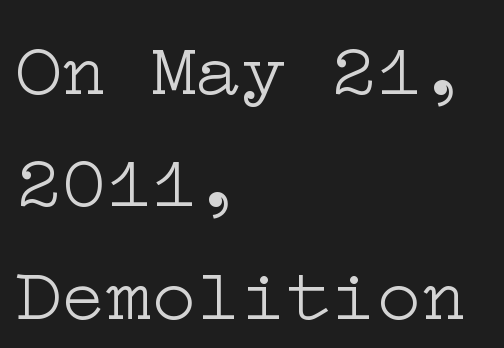
The image shows 75 px light, wide serif type, upright; set left-aligned, normal line spacing (1.5x), normal letter spacing, not underlined; low stroke contrast and a medium x-height.
